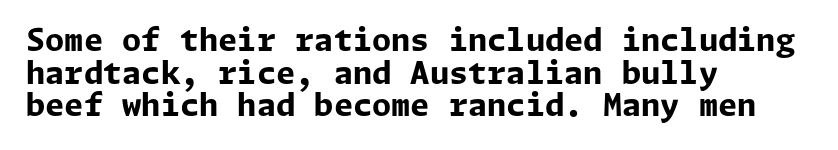
{"serif": "no", "italic": "no", "bold": "yes", "weight": "bold", "width": "normal", "stroke_contrast": "low", "x_height": "medium", "underline": "no", "align": "left", "line_spacing": "tight", "line_spacing_ratio": 1.05, "letter_spacing": "normal", "letter_spacing_em": 0.0, "glyph_px": 31}
